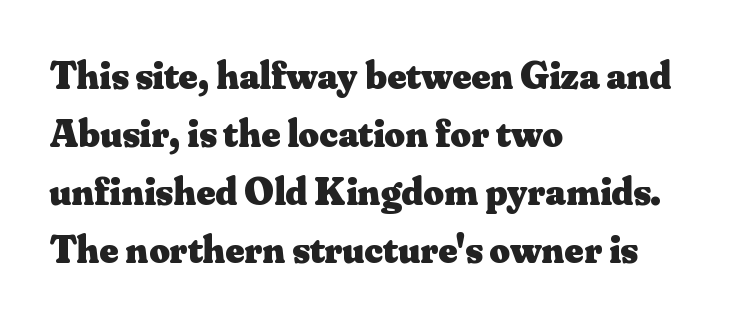
The image shows 40 px heavy serif type, upright; set left-aligned, normal line spacing (1.45x), normal letter spacing, not underlined; medium stroke contrast and a small x-height.
